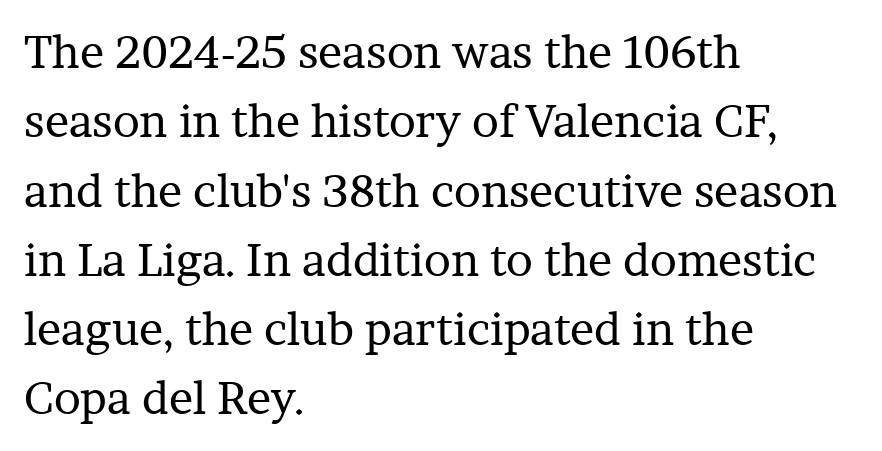
{"serif": "yes", "italic": "no", "bold": "no", "weight": "regular", "width": "normal", "stroke_contrast": "low", "x_height": "medium", "monospaced": "no", "underline": "no", "align": "left", "line_spacing": "normal", "line_spacing_ratio": 1.54, "letter_spacing": "normal", "letter_spacing_em": 0.0, "glyph_px": 45}
